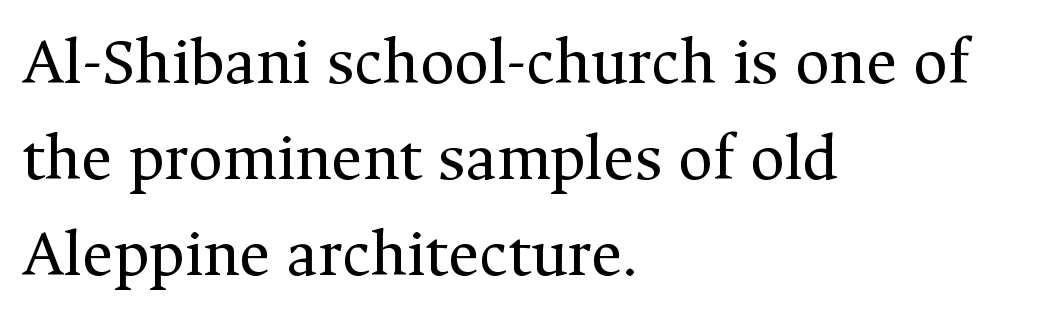
Q: Is the text bold? A: No.
Q: Is the text italic (slanted)? A: No, it is upright.
Q: Is the typeface a serif or a sans-serif typeface? A: Serif.
Q: Is the text underlined? A: No.
Q: How is the paragraph aligned? A: Left-aligned.
Q: Is the spacing between letters normal or unusually wide? A: Normal.
Q: Is the spacing between lines tight, normal or loose? A: Normal.
Q: Width (condensed, normal, or wide)? A: Normal.
Q: Stroke contrast? A: Medium.
Q: x-height? A: Medium.
Q: Monospaced? A: No.
